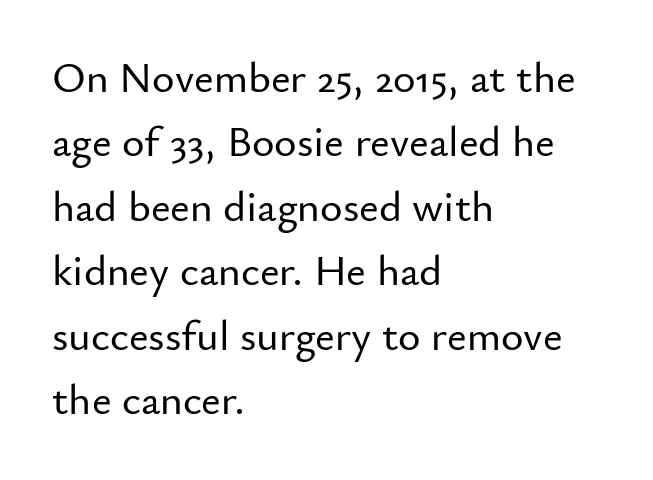
The typesetter chose a ragged-right arrangement here. Unlike italic type, these characters show no tilt at all. Vertical spacing — default. Note the varied advance widths — an 'i' is clearly narrower than an 'm'.
